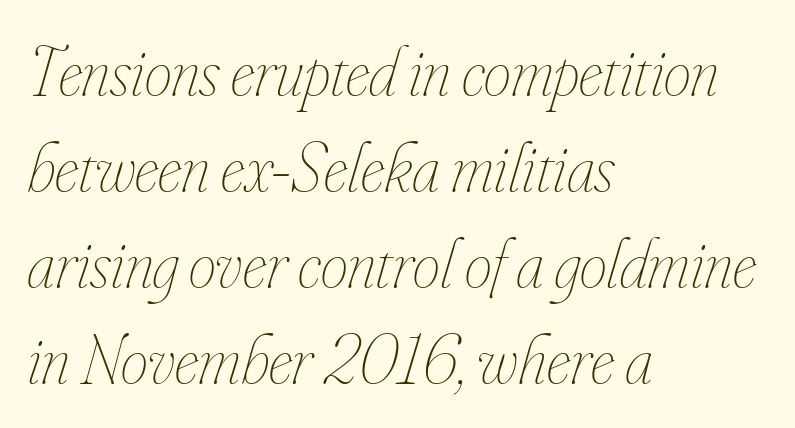
The image shows 69 px thin, condensed type, italic (leaning right); set left-aligned, normal line spacing (1.39x), normal letter spacing, not underlined; low stroke contrast and a small x-height.
